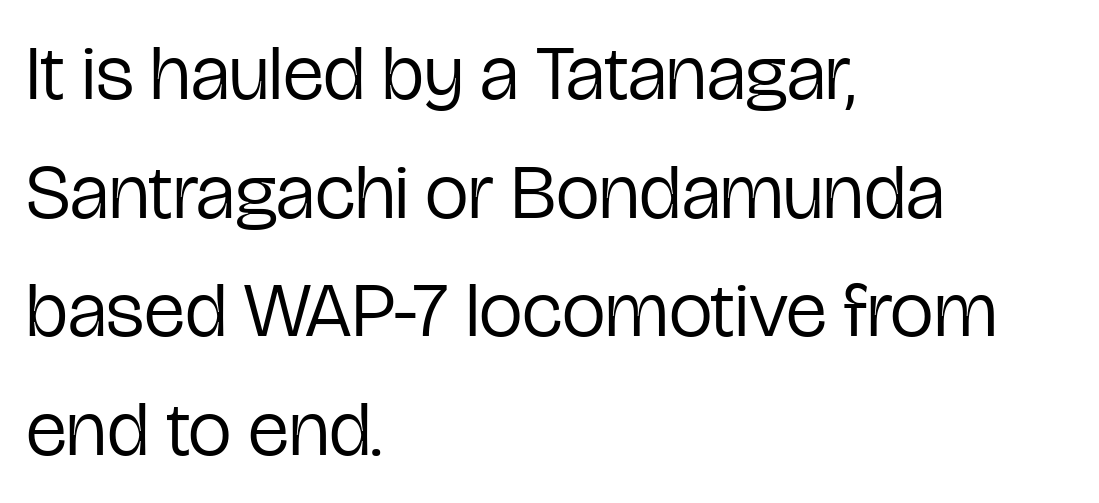
The image shows 78 px regular-weight, condensed sans-serif type, upright; set left-aligned, normal line spacing (1.52x), normal letter spacing, not underlined; low stroke contrast and a medium x-height.
